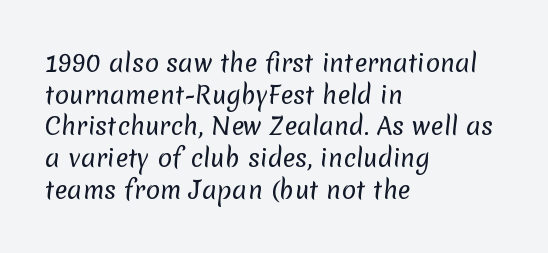
Q: Is the text bold? A: No.
Q: Is the text underlined? A: No.
Q: How is the paragraph aligned? A: Left-aligned.
Q: Is the spacing between letters normal or unusually wide? A: Normal.
Q: Is the spacing between lines tight, normal or loose? A: Normal.
